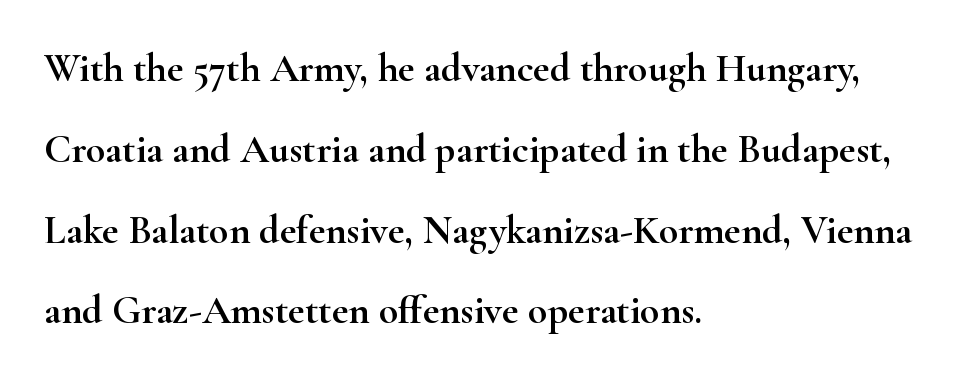
{"serif": "yes", "italic": "no", "width": "wide", "stroke_contrast": "high", "x_height": "small", "monospaced": "no", "underline": "no", "align": "left", "line_spacing": "loose", "line_spacing_ratio": 2.02, "letter_spacing": "normal", "letter_spacing_em": 0.0, "glyph_px": 40}
